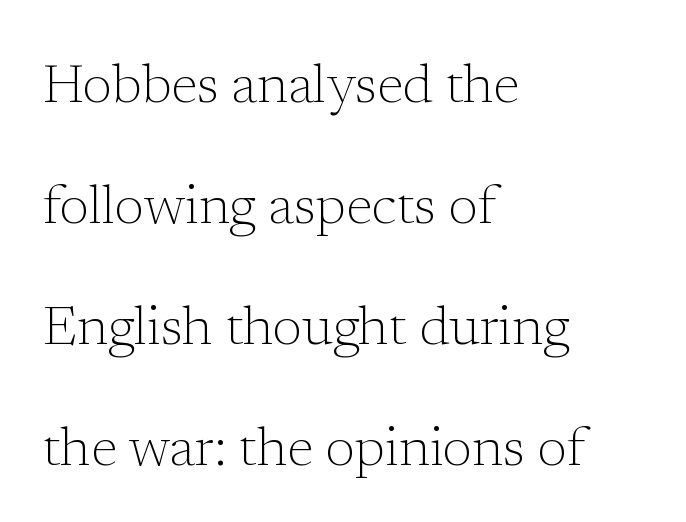
Line spacing here is loose. Classification — serif. Horizontal alignment here is leftward, the default for most running prose. The rendering uses natural spacing where letterforms have individual widths. Each row of text sits above clean, open space. The axis of the letterforms is exactly vertical.
